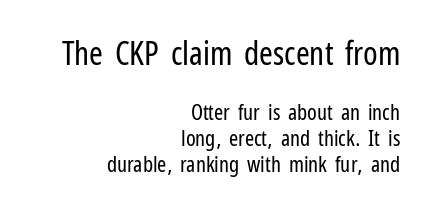
Q: Is the text bold? A: No.
Q: Is the text italic (slanted)? A: No, it is upright.
Q: Is the typeface a serif or a sans-serif typeface? A: Sans-serif.
Q: Is the text underlined? A: No.
Q: How is the paragraph aligned? A: Right-aligned.
Q: Is the spacing between letters normal or unusually wide? A: Normal.
Q: Which block of text is set in a larger size, the first (top) or the second (bottom)? A: The first (top) one.
Q: Width (condensed, normal, or wide)? A: Condensed.
Q: Stroke contrast? A: Low.
Q: x-height? A: Medium.
Q: Monospaced? A: No.
